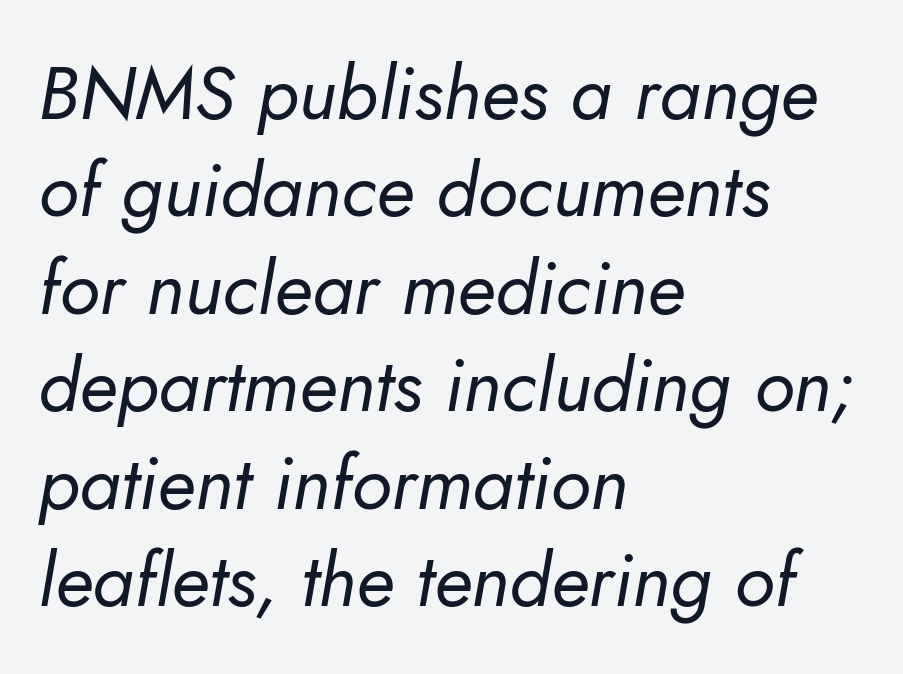
Rendered with sloped, italic letterforms. Looks like regular typesetting: each glyph gets only the width it needs. The letters look calm and open, with moderate or lighter stems. Tracking value appears to be zero — textbook default spacing.
